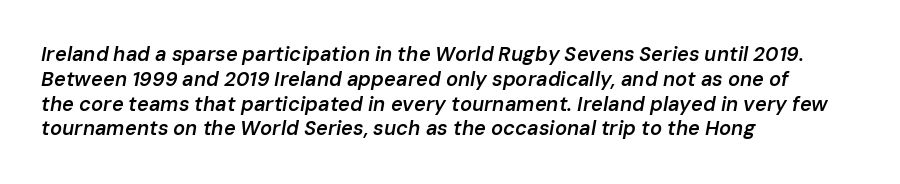
Emphasis by weight is partial: semibold. Tracking value appears to be zero — textbook default spacing. Italic: yes, the glyphs are oblique. The compositor pushed each line to the left boundary. Any mark beneath the type? The region is blank.
